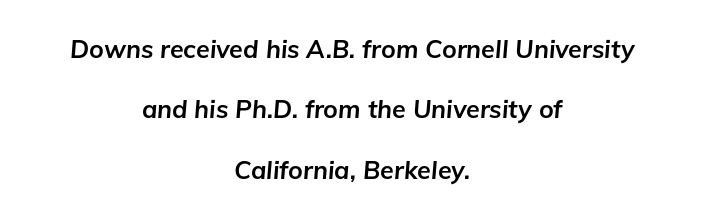
The image shows 25 px bold type, italic (leaning right); set centered, loose line spacing (2.42x), normal letter spacing, not underlined.
